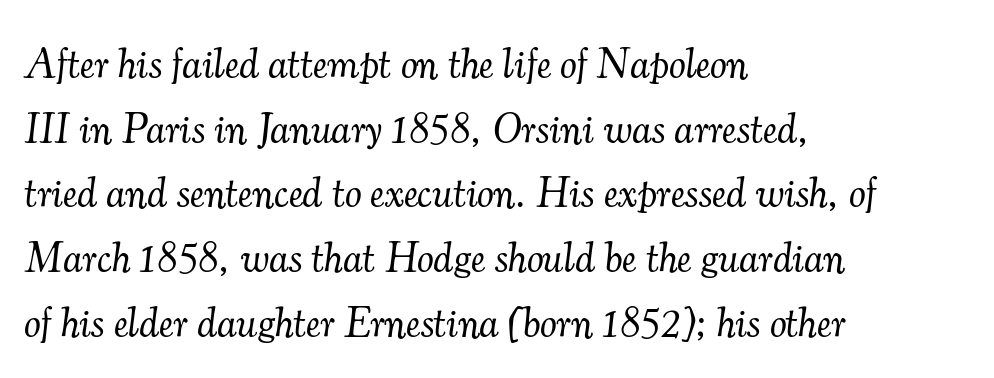
{"serif": "yes", "italic": "yes", "lean": "right", "slant_degrees": 7, "bold": "no", "weight": "light", "width": "normal", "stroke_contrast": "medium", "x_height": "small", "monospaced": "no", "underline": "no", "align": "left", "line_spacing": "normal", "line_spacing_ratio": 1.54, "letter_spacing": "normal", "letter_spacing_em": 0.0, "glyph_px": 42}
